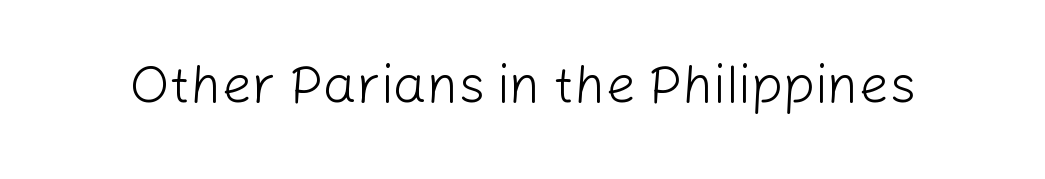
Varying glyph widths throughout — classic text-font behaviour. This sample uses a sans-serif face. Heaviness? Minimal to ordinary, like unemphasized prose. The foot of each line stays bare and open. The gaps between neighbouring characters are ordinary and unremarkable.
